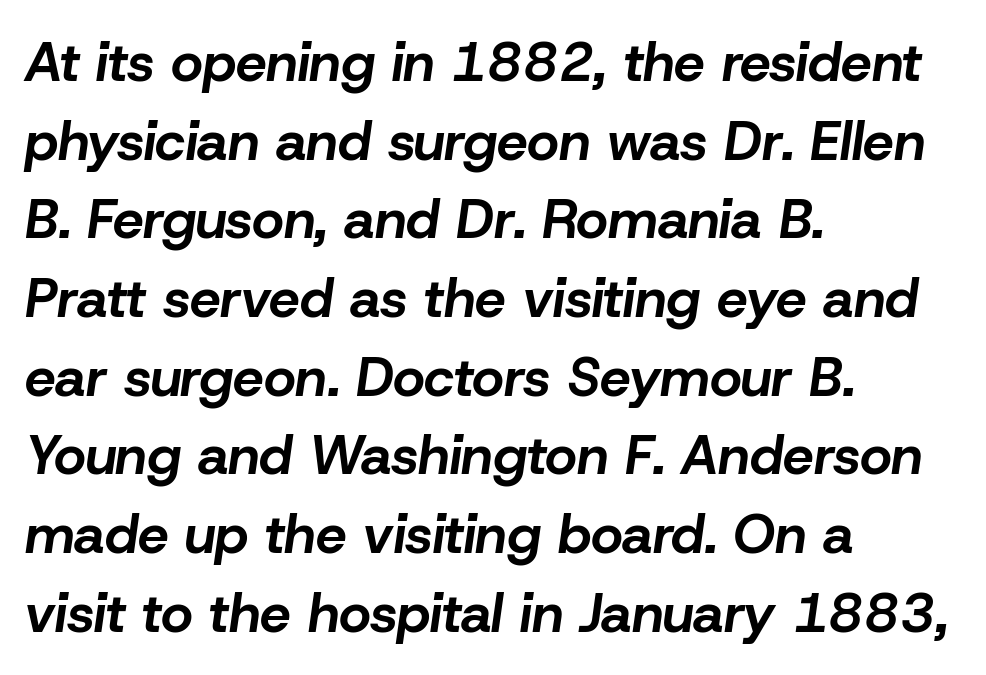
The image shows 55 px bold type, italic (leaning right); set left-aligned, normal line spacing (1.43x), normal letter spacing, not underlined; low stroke contrast and a medium x-height.
